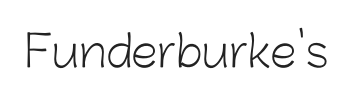
The image shows 43 px light sans-serif type, upright; set normal letter spacing, not underlined; low stroke contrast and a medium x-height.
